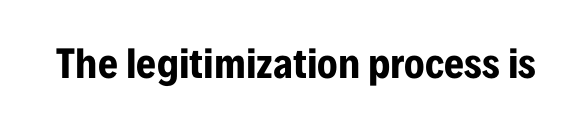
The strokes are fattened all the way to bold. Beneath every word, the page is bare. Between one letter and the next there's only the usual sliver of space. These lines are composed in type without serifs.
